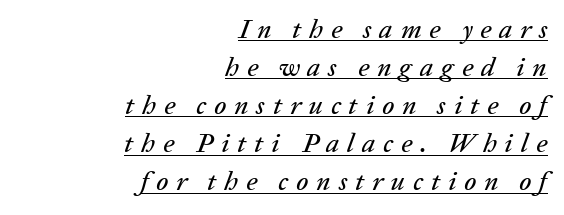
The image shows 27 px text type, italic (leaning right); set right-aligned, normal line spacing (1.41x), unusually wide letter spacing (+0.29 em), underlined.
